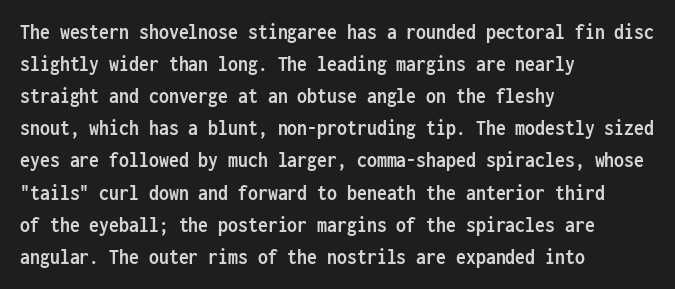
Q: Is the text bold? A: Yes.
Q: Is the text italic (slanted)? A: No, it is upright.
Q: Is the text underlined? A: No.
Q: How is the paragraph aligned? A: Left-aligned.
Q: Is the spacing between letters normal or unusually wide? A: Normal.
Q: Is the spacing between lines tight, normal or loose? A: Normal.
